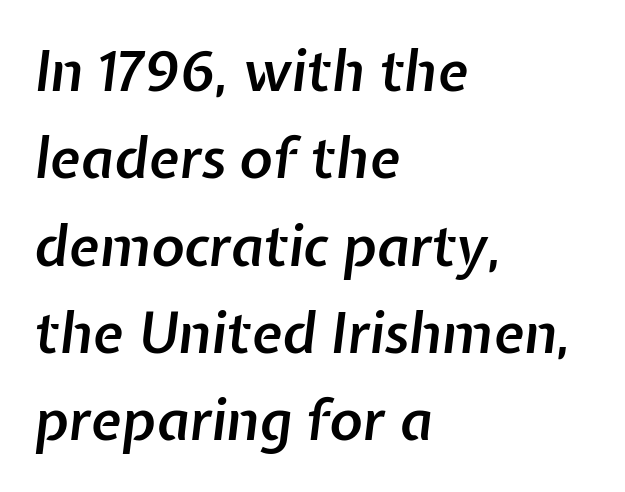
Q: Is the text bold? A: Semi-bold.
Q: Is the text italic (slanted)? A: Yes, it leans right by about 7 degrees.
Q: Is the text underlined? A: No.
Q: How is the paragraph aligned? A: Left-aligned.
Q: Is the spacing between letters normal or unusually wide? A: Normal.
Q: Is the spacing between lines tight, normal or loose? A: Normal.
Q: Width (condensed, normal, or wide)? A: Normal.
Q: Stroke contrast? A: Low.
Q: x-height? A: Medium.
Q: Monospaced? A: No.
